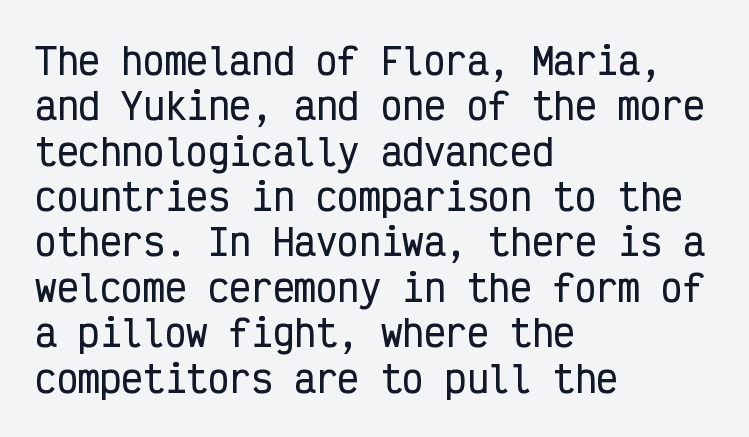
The image shows 36 px condensed sans-serif type, upright, monospaced; set left-aligned, normal line spacing (1.26x), normal letter spacing, not underlined; low stroke contrast and a medium x-height.
